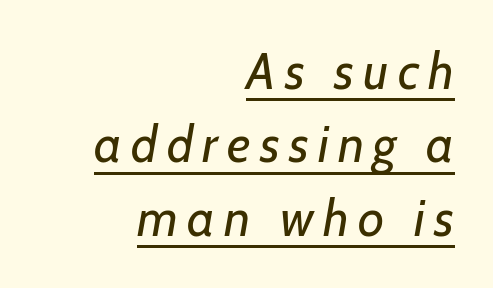
The compositor pushed each line to the right boundary. The letters advance in unequal steps, a hallmark of proportional type. The designer left line spacing at the default. The typeface has the unassuming heft of standard copy or less. Each letter's strokes conclude bluntly, with no projecting serifs.
